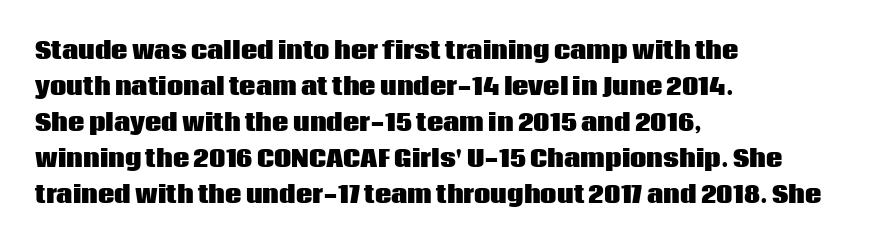
The line-height multiplier appears to be the usual default. Plain, unruled lines of type. The type is set solid horizontally, with unmodified tracking. Horizontal alignment here is leftward, the default for most running prose. Does the weight exceed regular? Yes, all the way to bold.
